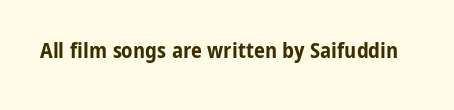
Q: Is the text bold? A: Yes.
Q: Is the text italic (slanted)? A: No, it is upright.
Q: Is the text underlined? A: No.
Q: Is the spacing between letters normal or unusually wide? A: Normal.
